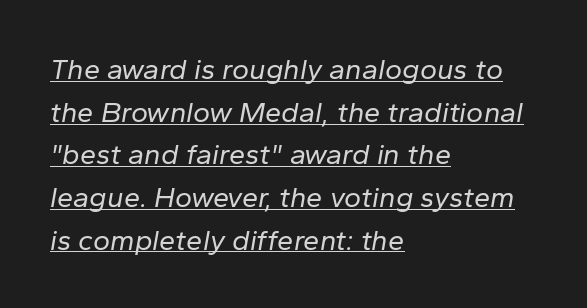
Q: Is the text bold? A: No.
Q: Is the text italic (slanted)? A: Yes, it leans right by about 10 degrees.
Q: Is the text underlined? A: Yes.
Q: How is the paragraph aligned? A: Left-aligned.
Q: Is the spacing between letters normal or unusually wide? A: Normal.
Q: Is the spacing between lines tight, normal or loose? A: Normal.
Q: Width (condensed, normal, or wide)? A: Normal.
Q: Stroke contrast? A: Low.
Q: x-height? A: Medium.
Q: Monospaced? A: No.
